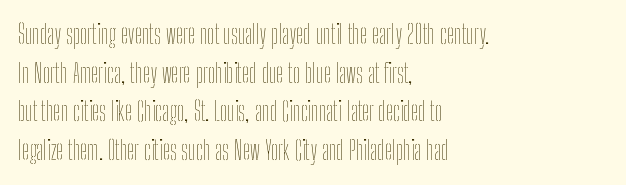
Posture: vertical. The weight tops out at a normal text grade. Words appear dense and cohesive because spacing is normal. If you drew a ruler down the left edge, every line would touch it. Line spacing here is normal. Underline: absent.
